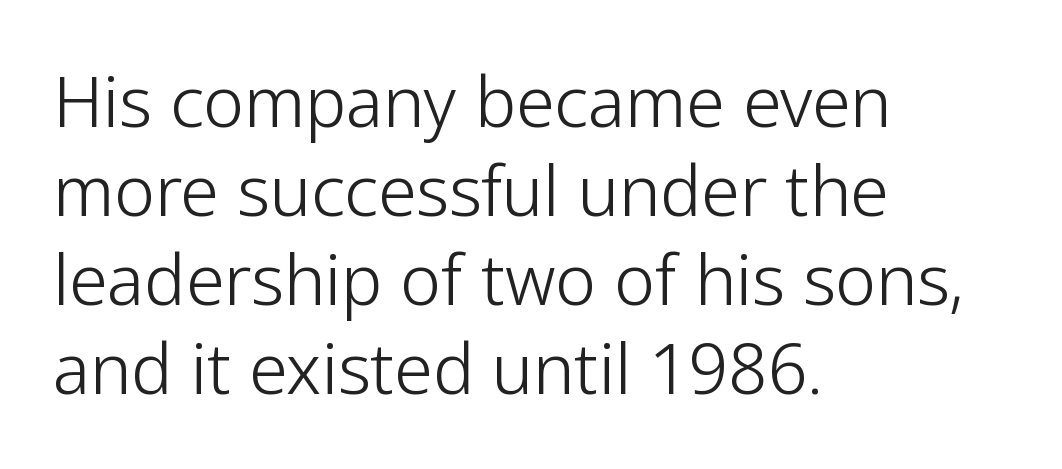
Is there any slant? The stems are plumb. Unlike a traditional serif, this face leaves its strokes unadorned. Varying glyph widths throughout — classic text-font behaviour. Glyph-to-glyph distance matches everyday printed text. Weight: regular or lighter. This rendering uses left alignment, leaving the right contour irregular.
